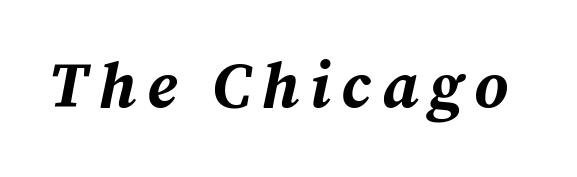
{"italic": "yes", "lean": "right", "slant_degrees": 12, "bold": "yes", "weight": "bold", "width": "normal", "stroke_contrast": "medium", "x_height": "medium", "monospaced": "no", "underline": "no", "glyph_px": 64}
